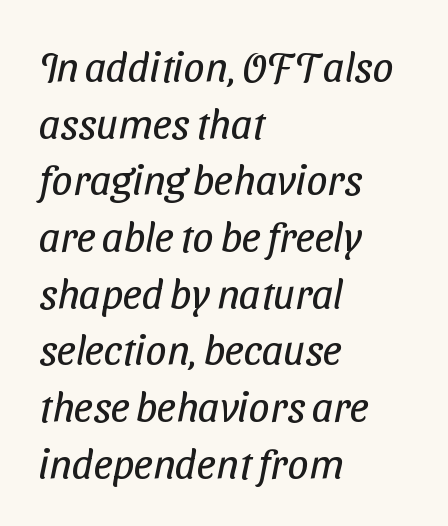
{"serif": "no", "bold": "no", "weight": "regular", "width": "condensed", "stroke_contrast": "low", "x_height": "medium", "monospaced": "no", "underline": "no", "align": "left", "line_spacing": "normal", "line_spacing_ratio": 1.35, "letter_spacing": "normal", "letter_spacing_em": 0.0, "glyph_px": 42}
